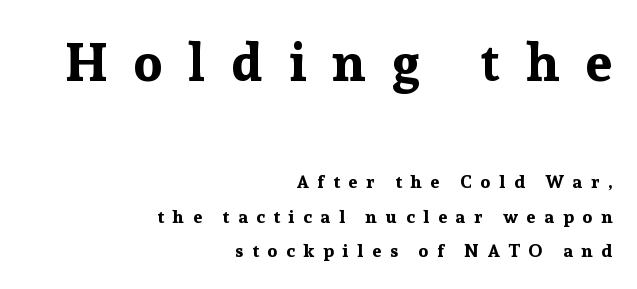
Q: Is the text bold? A: Yes.
Q: Is the text italic (slanted)? A: No, it is upright.
Q: Is the typeface a serif or a sans-serif typeface? A: Serif.
Q: Is the text underlined? A: No.
Q: How is the paragraph aligned? A: Right-aligned.
Q: Is the spacing between letters normal or unusually wide? A: Unusually wide.
Q: Is the spacing between lines tight, normal or loose? A: Loose.
Q: Which block of text is set in a larger size, the first (top) or the second (bottom)? A: The first (top) one.
Q: Width (condensed, normal, or wide)? A: Normal.
Q: Stroke contrast? A: Low.
Q: x-height? A: Medium.
Q: Monospaced? A: No.
